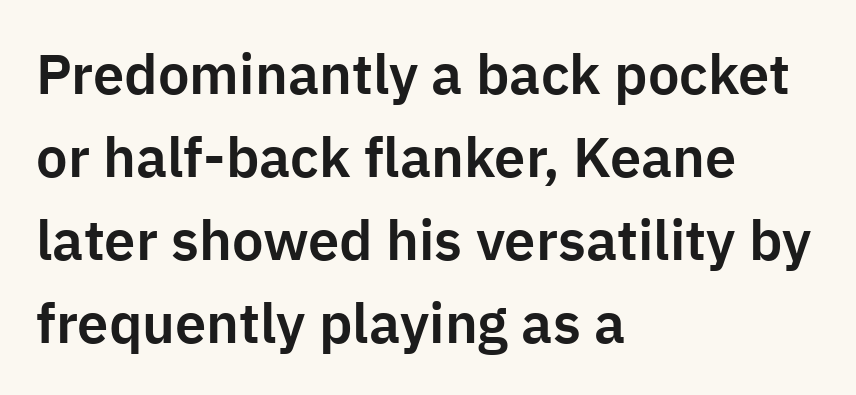
The image shows 56 px sans-serif type, upright; set left-aligned, normal line spacing (1.48x), normal letter spacing, not underlined; low stroke contrast and a medium x-height.
